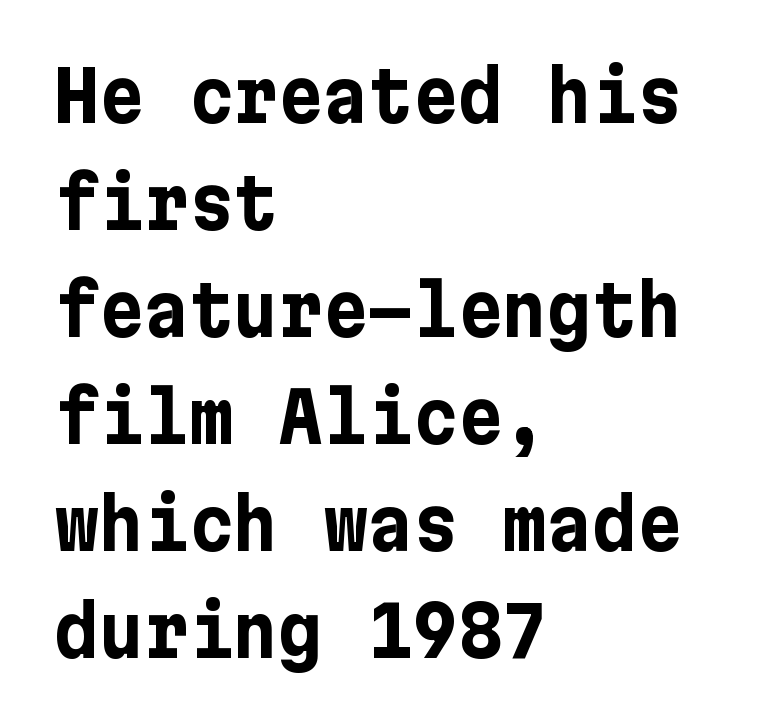
Q: Is the text bold? A: Yes.
Q: Is the text italic (slanted)? A: No, it is upright.
Q: Is the typeface a serif or a sans-serif typeface? A: Sans-serif.
Q: Is the text underlined? A: No.
Q: How is the paragraph aligned? A: Left-aligned.
Q: Is the spacing between letters normal or unusually wide? A: Normal.
Q: Is the spacing between lines tight, normal or loose? A: Normal.
Q: Width (condensed, normal, or wide)? A: Normal.
Q: Stroke contrast? A: Low.
Q: x-height? A: Medium.
